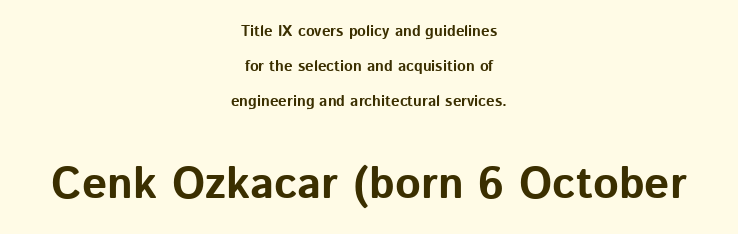
{"serif": "no", "italic": "no", "bold": "yes", "weight": "bold", "width": "normal", "stroke_contrast": "low", "x_height": "medium", "monospaced": "no", "underline": "no", "align": "center", "line_spacing": "loose", "line_spacing_ratio": 2.34, "letter_spacing": "normal", "letter_spacing_em": 0.0, "larger_block": "second", "size_ratio": 2.93, "glyph_px": 44}
